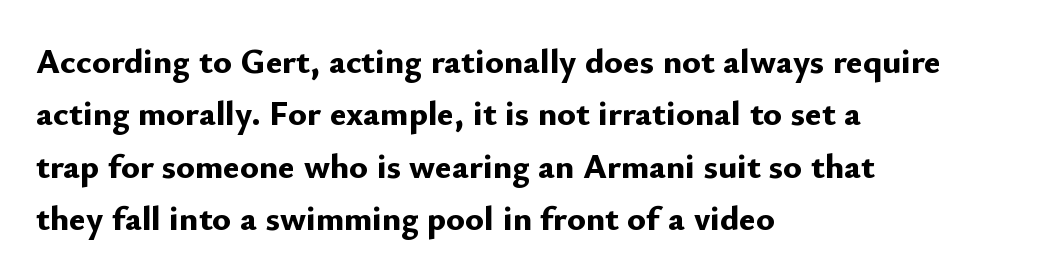
{"serif": "no", "italic": "no", "bold": "yes", "weight": "bold", "width": "normal", "stroke_contrast": "low", "x_height": "small", "monospaced": "no", "underline": "no", "align": "left", "line_spacing": "normal", "line_spacing_ratio": 1.5, "letter_spacing": "normal", "letter_spacing_em": 0.0, "glyph_px": 35}
